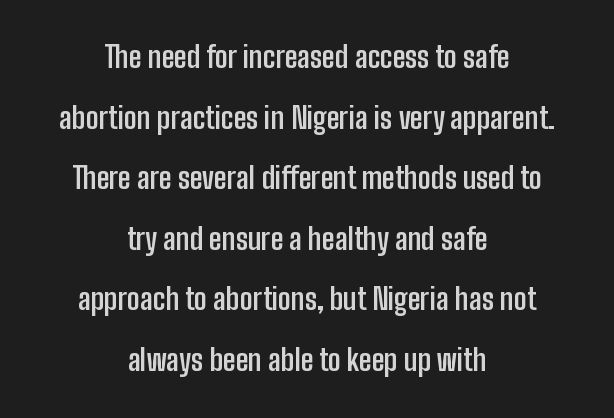
The image shows 29 px semibold, condensed sans-serif type, upright; set centered, loose line spacing (2.09x), normal letter spacing, not underlined; low stroke contrast and a medium x-height.
